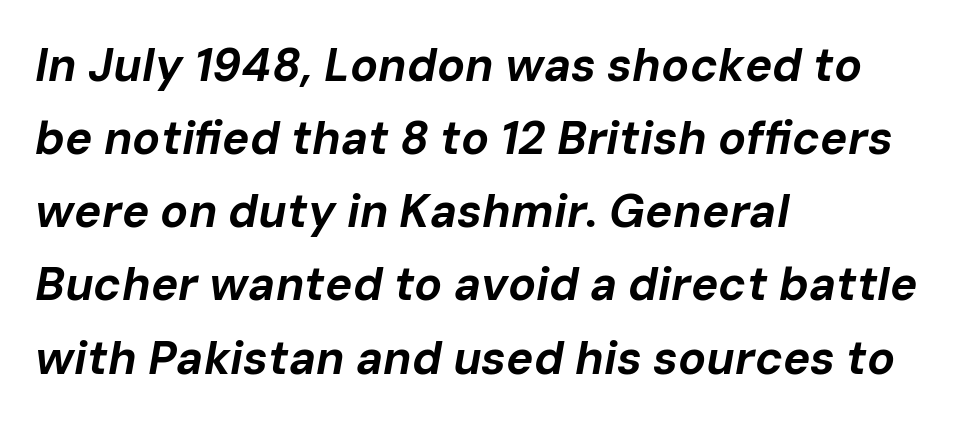
The image shows 46 px bold type, italic (leaning right); set left-aligned, normal line spacing (1.59x), normal letter spacing, not underlined; low stroke contrast and a medium x-height.
